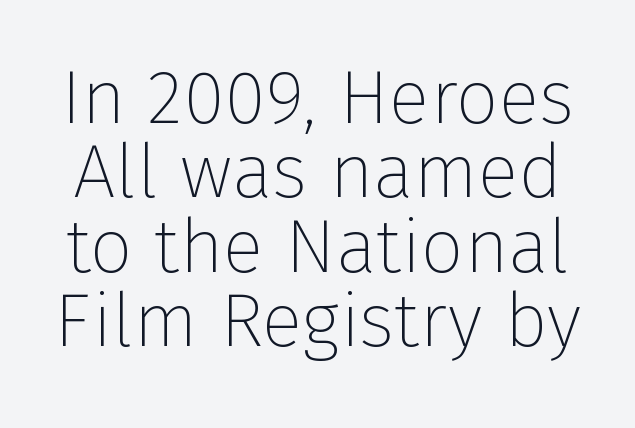
The image shows 76 px thin sans-serif type, upright; set tight line spacing (0.98x), normal letter spacing, not underlined; low stroke contrast and a medium x-height.
